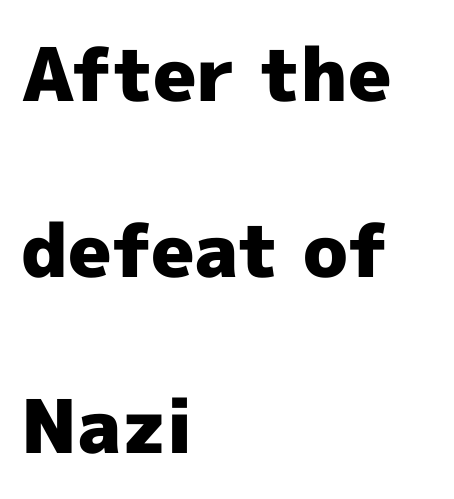
Q: Is the text bold? A: Yes.
Q: Is the text italic (slanted)? A: No, it is upright.
Q: Is the typeface a serif or a sans-serif typeface? A: Sans-serif.
Q: Is the text underlined? A: No.
Q: How is the paragraph aligned? A: Left-aligned.
Q: Is the spacing between letters normal or unusually wide? A: Normal.
Q: Is the spacing between lines tight, normal or loose? A: Loose.
Q: Width (condensed, normal, or wide)? A: Normal.
Q: x-height? A: Medium.
Q: Monospaced? A: No.
